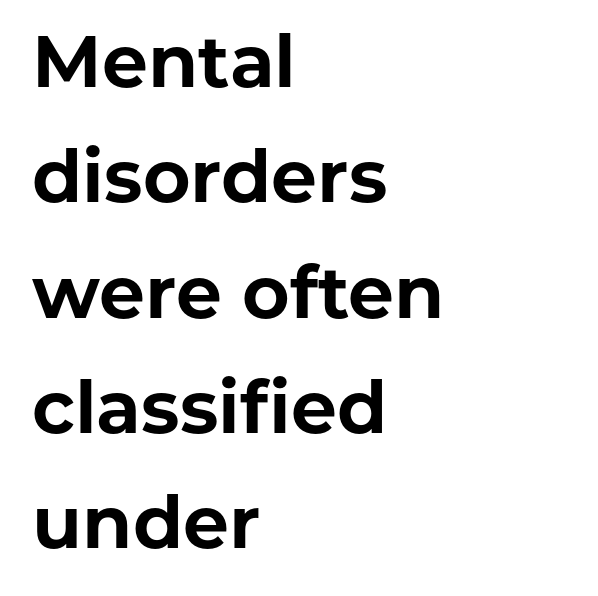
Notice how descenders clear the ascenders below comfortably — that's standard leading. Spacing verdict: proportional, widths tailored to each character. Serifs: no, the terminals of the letterforms are clean. You'd pick this weight for a headline — it's a proper bold.
